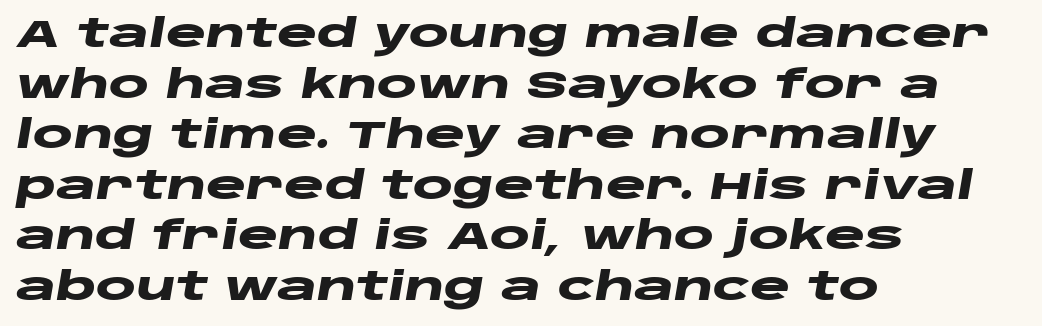
Q: Is the text bold? A: Yes.
Q: Is the text italic (slanted)? A: Yes, it leans right by about 10 degrees.
Q: Is the text underlined? A: No.
Q: How is the paragraph aligned? A: Left-aligned.
Q: Is the spacing between letters normal or unusually wide? A: Normal.
Q: Is the spacing between lines tight, normal or loose? A: Normal.
Q: Width (condensed, normal, or wide)? A: Wide.
Q: Stroke contrast? A: Low.
Q: x-height? A: Large.
Q: Monospaced? A: No.
